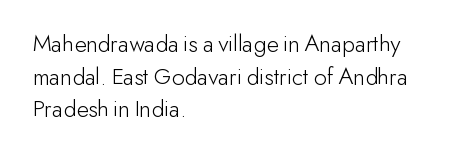
What's the leading like? Ordinary, nothing unusual. The passage shown has conventional tracking throughout. The typography opts for an upright posture over an oblique one. The passage is arranged the way most books set body copy — flush left.
